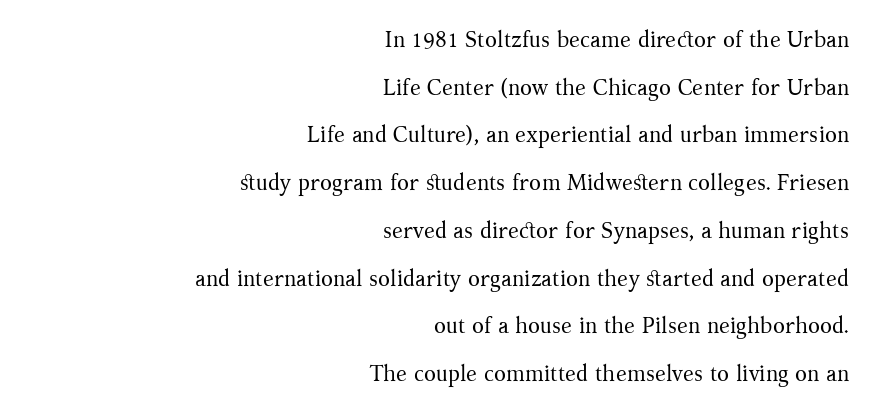
The image shows 22 px text type, upright; set right-aligned, loose line spacing (2.17x), normal letter spacing, not underlined.
